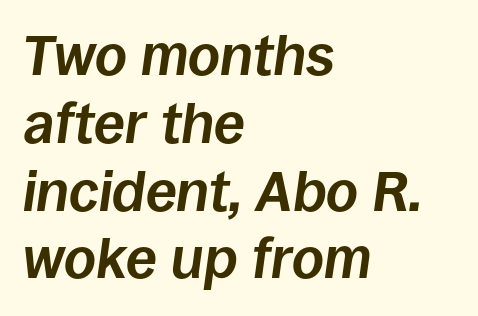
{"italic": "yes", "lean": "right", "slant_degrees": 8, "bold": "yes", "weight": "bold", "width": "normal", "stroke_contrast": "low", "x_height": "large", "monospaced": "no", "underline": "no", "align": "left", "line_spacing_ratio": 1.21, "letter_spacing": "normal", "letter_spacing_em": 0.0, "glyph_px": 56}
